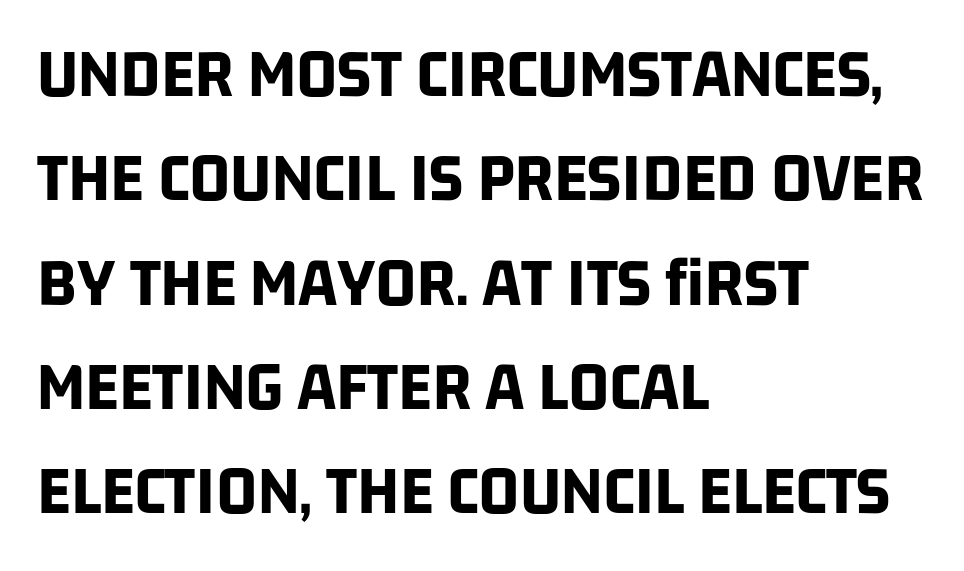
Q: Is the text bold? A: Yes.
Q: Is the typeface a serif or a sans-serif typeface? A: Sans-serif.
Q: Is the text underlined? A: No.
Q: How is the paragraph aligned? A: Left-aligned.
Q: Is the spacing between letters normal or unusually wide? A: Normal.
Q: Is the spacing between lines tight, normal or loose? A: Normal.
Q: Width (condensed, normal, or wide)? A: Condensed.
Q: Stroke contrast? A: Low.
Q: x-height? A: Large.
Q: Monospaced? A: No.
